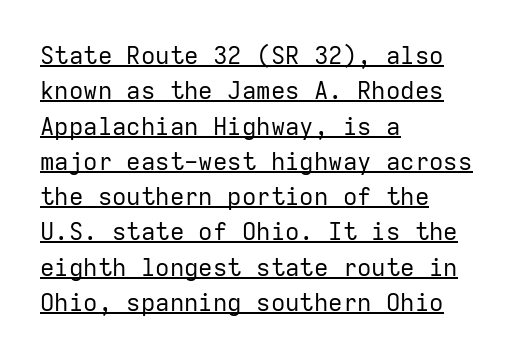
Q: Is the text bold? A: No.
Q: Is the text italic (slanted)? A: No, it is upright.
Q: Is the text underlined? A: Yes.
Q: How is the paragraph aligned? A: Left-aligned.
Q: Is the spacing between letters normal or unusually wide? A: Normal.
Q: Is the spacing between lines tight, normal or loose? A: Normal.
